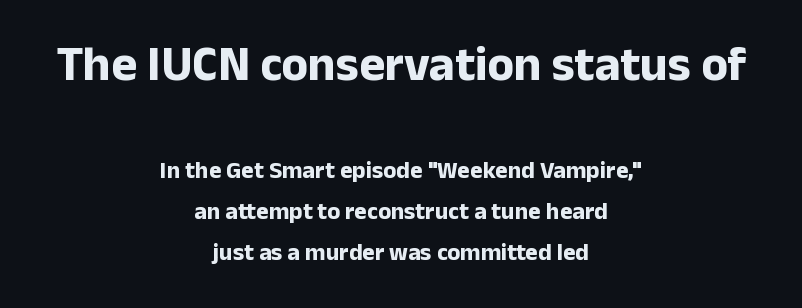
Line starts and ends both wander, symmetrically. Vertical strokes here are truly vertical. Is the type bold? Yes — the strokes are clearly thick and heavy. Anything drawn beneath the words? Only blank space.
